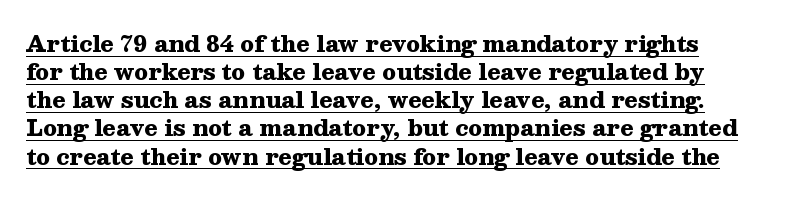
Pretty heavy lettering here — definitely bold. In terms of leading, this rendering sits right in the middle. Compared with undecorated copy, this sample adds a rule below the words. Nothing unusual about the tracking: characters are spaced as the font intends. Designer's note — italics off, roman on.
